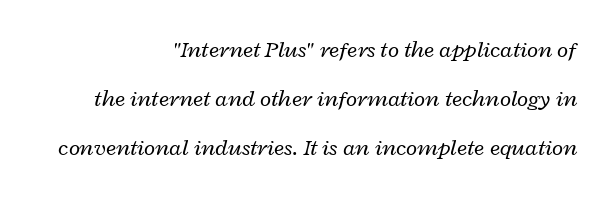
{"italic": "yes", "lean": "right", "slant_degrees": 12, "bold": "no", "underline": "no", "align": "right", "line_spacing": "loose", "line_spacing_ratio": 2.14, "letter_spacing": "normal", "letter_spacing_em": 0.0, "glyph_px": 23}
